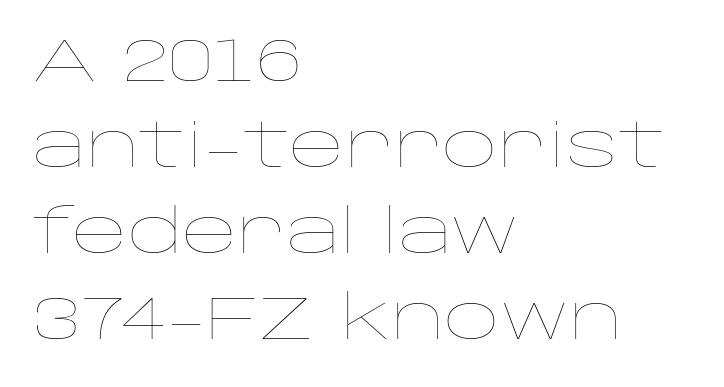
{"italic": "no", "bold": "no", "weight": "thin", "width": "wide", "stroke_contrast": "low", "x_height": "large", "monospaced": "no", "underline": "no", "align": "left", "line_spacing": "normal", "line_spacing_ratio": 1.41, "letter_spacing": "normal", "letter_spacing_em": 0.0, "glyph_px": 61}
